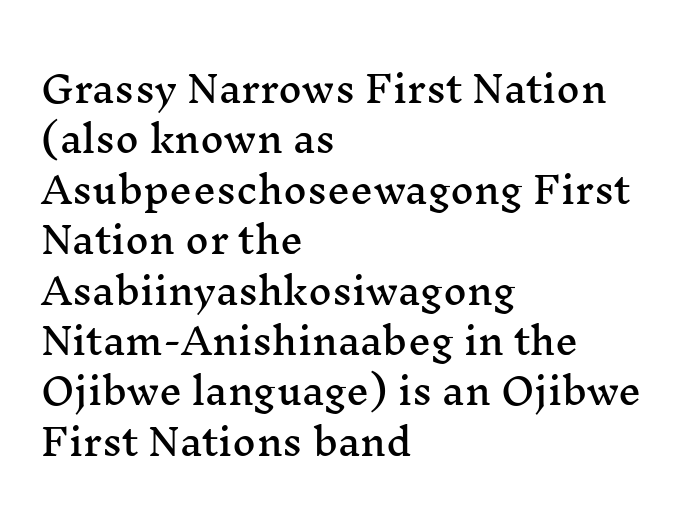
The image shows 36 px wide serif type, upright; set left-aligned, normal line spacing (1.4x), normal letter spacing, not underlined; medium stroke contrast and a medium x-height.
